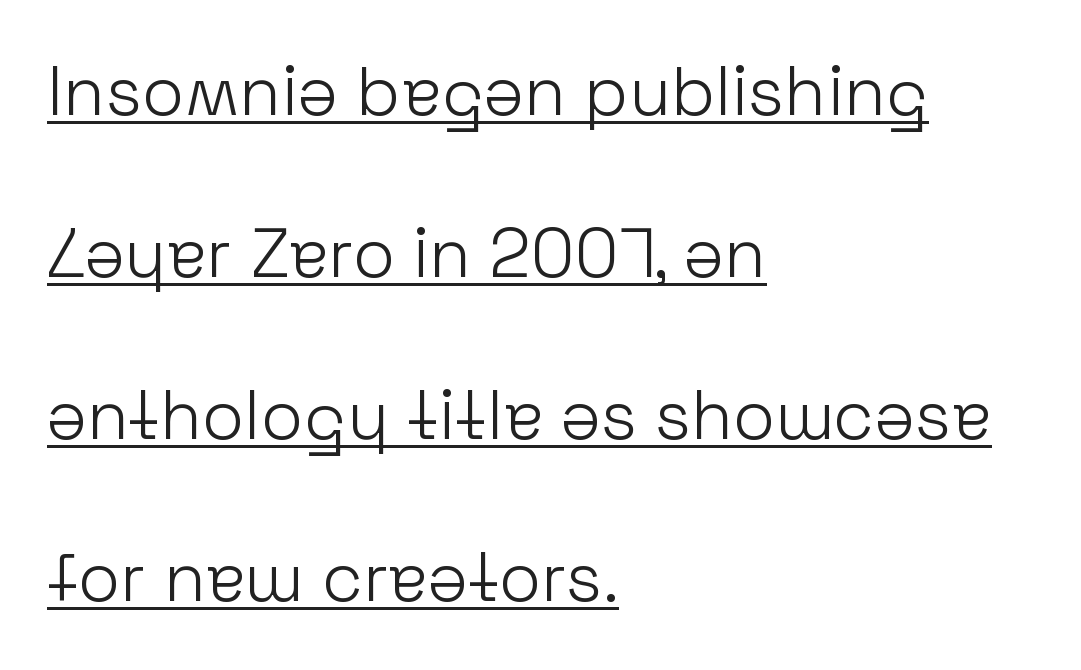
Q: Is the text bold? A: No.
Q: Is the text italic (slanted)? A: No, it is upright.
Q: Is the typeface a serif or a sans-serif typeface? A: Sans-serif.
Q: Is the text underlined? A: Yes.
Q: How is the paragraph aligned? A: Left-aligned.
Q: Is the spacing between letters normal or unusually wide? A: Normal.
Q: Is the spacing between lines tight, normal or loose? A: Loose.
Q: Width (condensed, normal, or wide)? A: Normal.
Q: Stroke contrast? A: Low.
Q: x-height? A: Medium.
Q: Monospaced? A: No.
